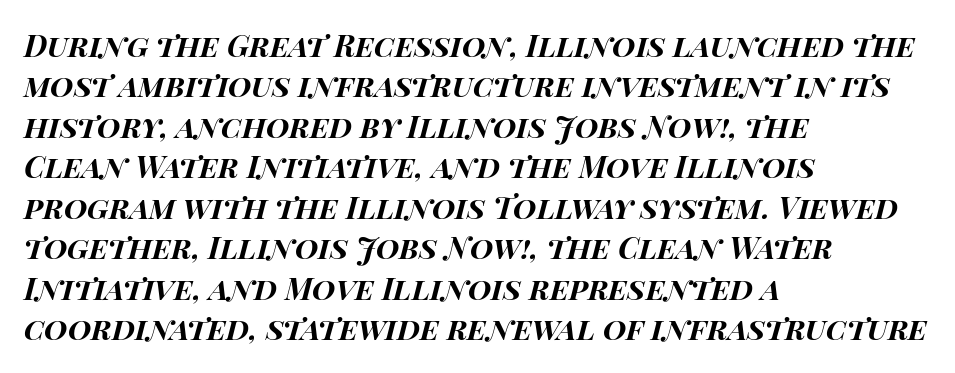
Q: Is the text bold? A: Yes.
Q: Is the text italic (slanted)? A: Yes, it leans right by about 14 degrees.
Q: Is the text underlined? A: No.
Q: How is the paragraph aligned? A: Left-aligned.
Q: Is the spacing between letters normal or unusually wide? A: Normal.
Q: Is the spacing between lines tight, normal or loose? A: Normal.
Q: Width (condensed, normal, or wide)? A: Wide.
Q: Stroke contrast? A: High.
Q: x-height? A: Large.
Q: Monospaced? A: No.
